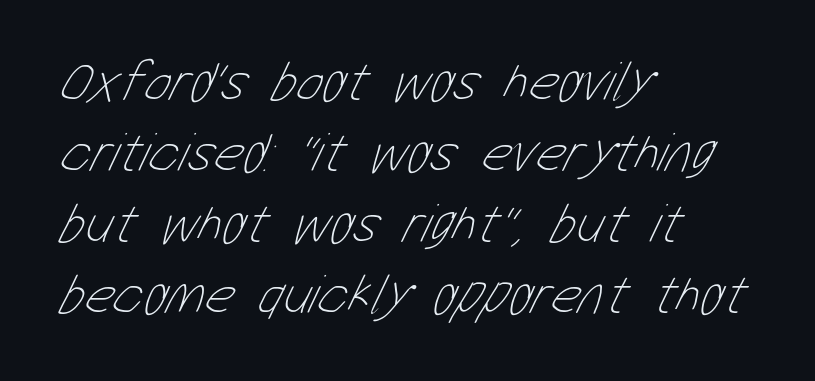
{"bold": "no", "weight": "thin", "width": "condensed", "stroke_contrast": "low", "x_height": "medium", "monospaced": "no", "underline": "no", "align": "left", "line_spacing": "normal", "line_spacing_ratio": 1.27, "letter_spacing": "normal", "letter_spacing_em": 0.0, "glyph_px": 56}
